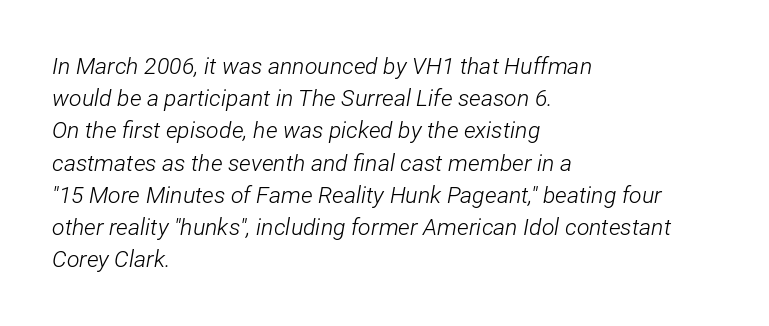
{"italic": "yes", "lean": "right", "slant_degrees": 12, "bold": "no", "underline": "no", "align": "left", "line_spacing": "normal", "line_spacing_ratio": 1.4, "letter_spacing": "normal", "letter_spacing_em": 0.0, "glyph_px": 23}
